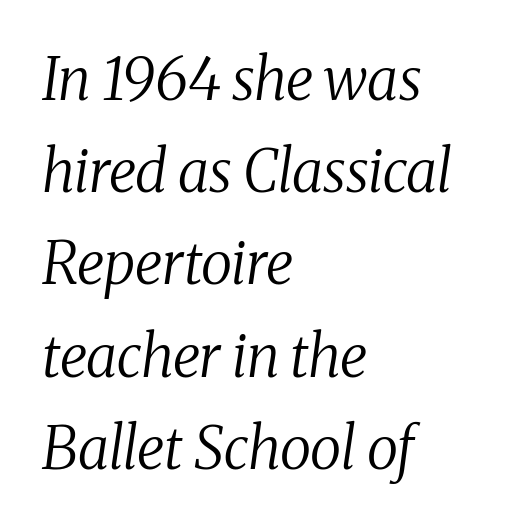
{"serif": "yes", "italic": "yes", "lean": "right", "slant_degrees": 8, "bold": "no", "weight": "regular", "width": "normal", "stroke_contrast": "medium", "x_height": "medium", "monospaced": "no", "underline": "no", "align": "left", "line_spacing": "normal", "line_spacing_ratio": 1.59, "letter_spacing": "normal", "letter_spacing_em": 0.0, "glyph_px": 58}
